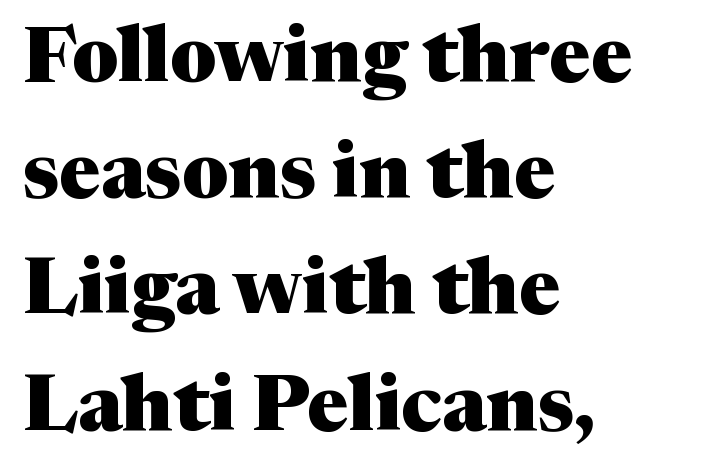
{"serif": "yes", "italic": "no", "bold": "yes", "weight": "heavy", "width": "normal", "stroke_contrast": "medium", "x_height": "medium", "monospaced": "no", "underline": "no", "align": "left", "line_spacing": "normal", "line_spacing_ratio": 1.49, "letter_spacing": "normal", "letter_spacing_em": 0.0, "glyph_px": 78}
